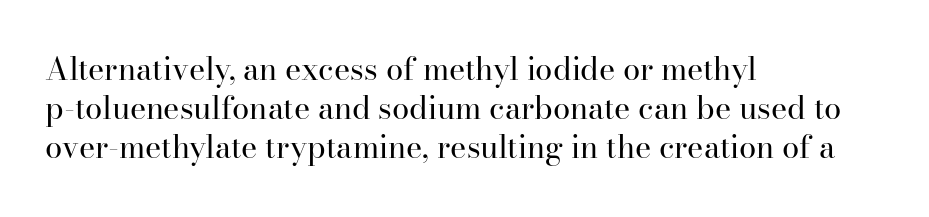
The image shows 31 px regular-weight serif type, upright; set left-aligned, normal line spacing (1.26x), normal letter spacing, not underlined; high stroke contrast and a small x-height.
